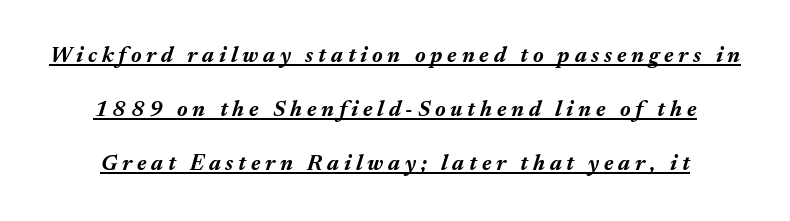
Q: Is the text bold? A: Yes.
Q: Is the text italic (slanted)? A: Yes, it leans right by about 17 degrees.
Q: Is the text underlined? A: Yes.
Q: Is the spacing between letters normal or unusually wide? A: Unusually wide.
Q: Is the spacing between lines tight, normal or loose? A: Loose.
